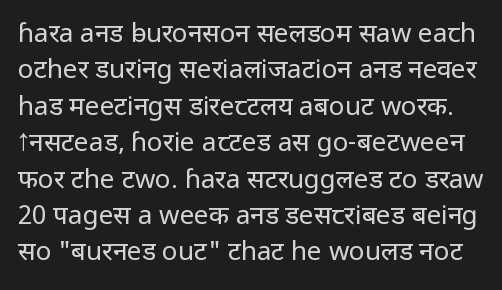
Look at the tracking — it's just the regular setting, nothing added. A quiet, ordinary-to-light weight characterises the typeface. The area under the type is left untouched. This sample keeps an unexceptional amount of space between lines.
